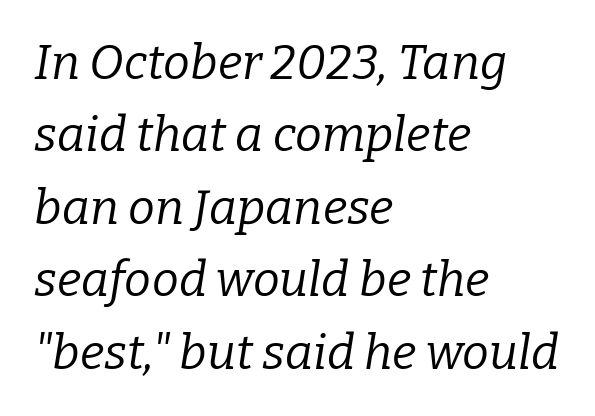
{"serif": "yes", "italic": "yes", "lean": "right", "slant_degrees": 9, "bold": "no", "weight": "regular", "width": "normal", "stroke_contrast": "low", "x_height": "medium", "monospaced": "no", "underline": "no", "align": "left", "line_spacing": "normal", "line_spacing_ratio": 1.51, "letter_spacing": "normal", "letter_spacing_em": 0.0, "glyph_px": 48}
